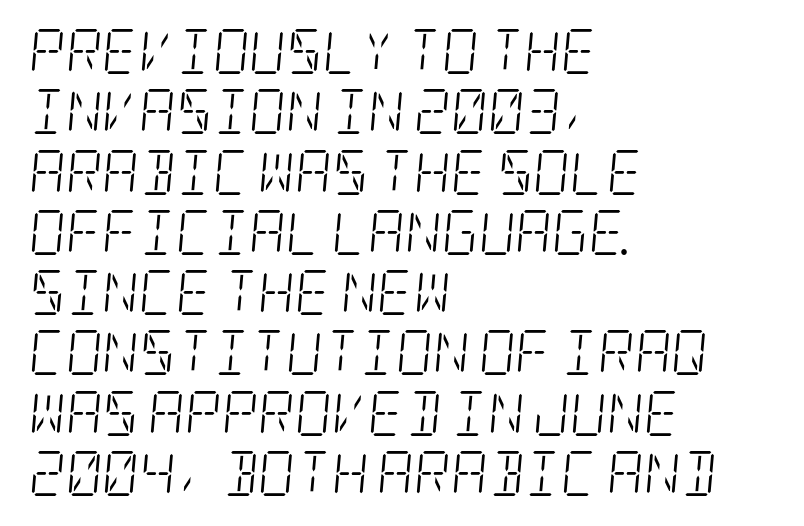
Q: Is the text bold? A: No.
Q: Is the text italic (slanted)? A: Yes, it leans right by about 5 degrees.
Q: Is the typeface a serif or a sans-serif typeface? A: Serif.
Q: Is the text underlined? A: No.
Q: How is the paragraph aligned? A: Left-aligned.
Q: Is the spacing between letters normal or unusually wide? A: Normal.
Q: Is the spacing between lines tight, normal or loose? A: Normal.
Q: Width (condensed, normal, or wide)? A: Condensed.
Q: Stroke contrast? A: Low.
Q: x-height? A: Large.
